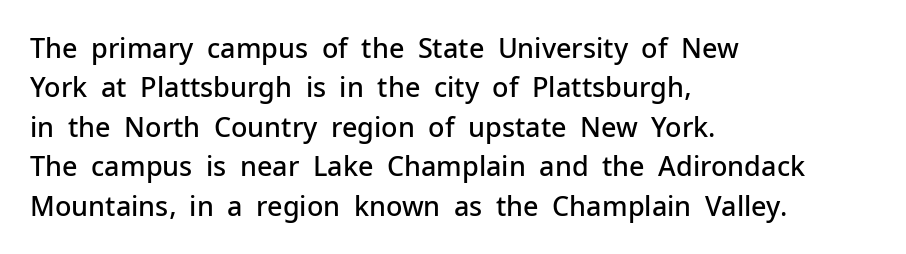
The image shows 27 px text type, upright; set left-aligned, normal line spacing (1.46x), normal letter spacing, not underlined.
